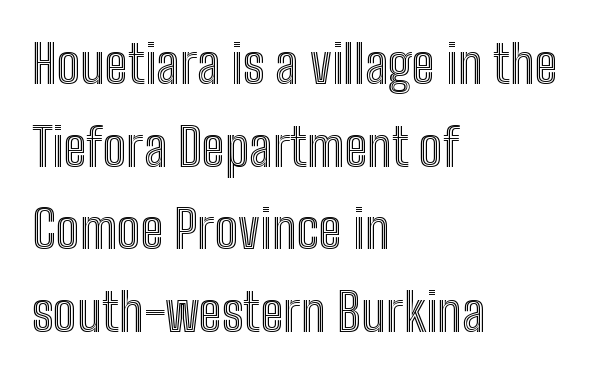
{"italic": "no", "width": "condensed", "x_height": "medium", "monospaced": "no", "underline": "no", "align": "left", "line_spacing": "normal", "line_spacing_ratio": 1.59, "letter_spacing": "normal", "letter_spacing_em": 0.0, "glyph_px": 52}
